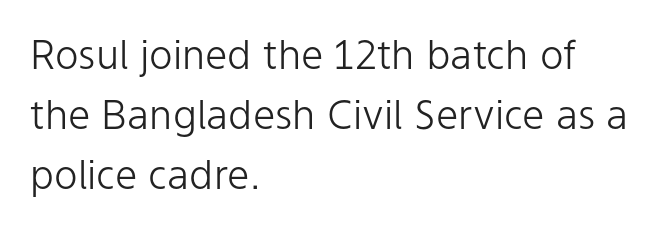
Q: Is the text bold? A: No.
Q: Is the text italic (slanted)? A: No, it is upright.
Q: Is the typeface a serif or a sans-serif typeface? A: Sans-serif.
Q: Is the text underlined? A: No.
Q: How is the paragraph aligned? A: Left-aligned.
Q: Is the spacing between letters normal or unusually wide? A: Normal.
Q: Is the spacing between lines tight, normal or loose? A: Normal.
Q: Width (condensed, normal, or wide)? A: Normal.
Q: Stroke contrast? A: Low.
Q: x-height? A: Medium.
Q: Monospaced? A: No.
